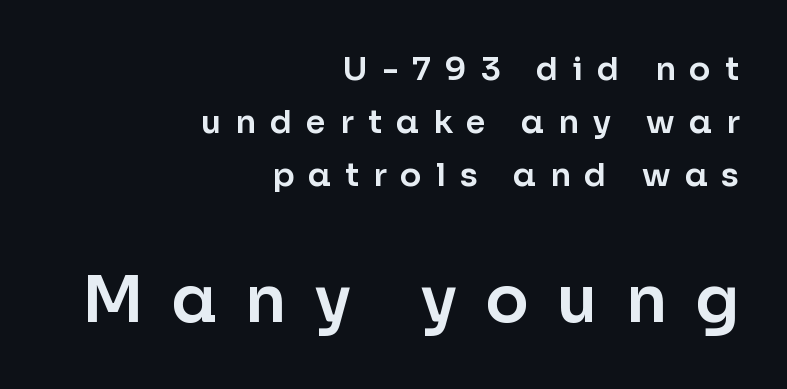
The glyphs are unaccompanied by any horizontal stroke below them. These lines are rendered in a variable-pitch font. Reading down the column, the eye jumps a familiar distance to each next line. Inter-character spacing is expanded well beyond the font's built-in metrics. These lines were composed using upright roman letters. Character size in the trailing block exceeds that of the leading block.
